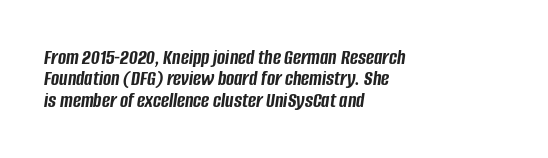
{"italic": "yes", "lean": "right", "slant_degrees": 8, "bold": "yes", "underline": "no", "align": "left", "line_spacing": "tight", "line_spacing_ratio": 0.97, "letter_spacing": "normal", "letter_spacing_em": 0.0, "glyph_px": 22}
